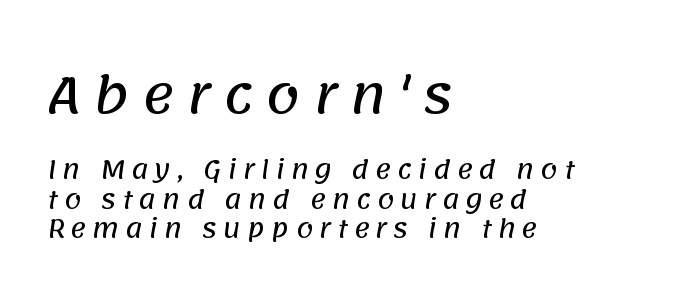
The image shows 49 px sans-serif type; set left-aligned, line spacing 1.21x, unusually wide letter spacing (+0.25 em), not underlined; the first (top) block is 2.04x larger; low stroke contrast and a large x-height.
